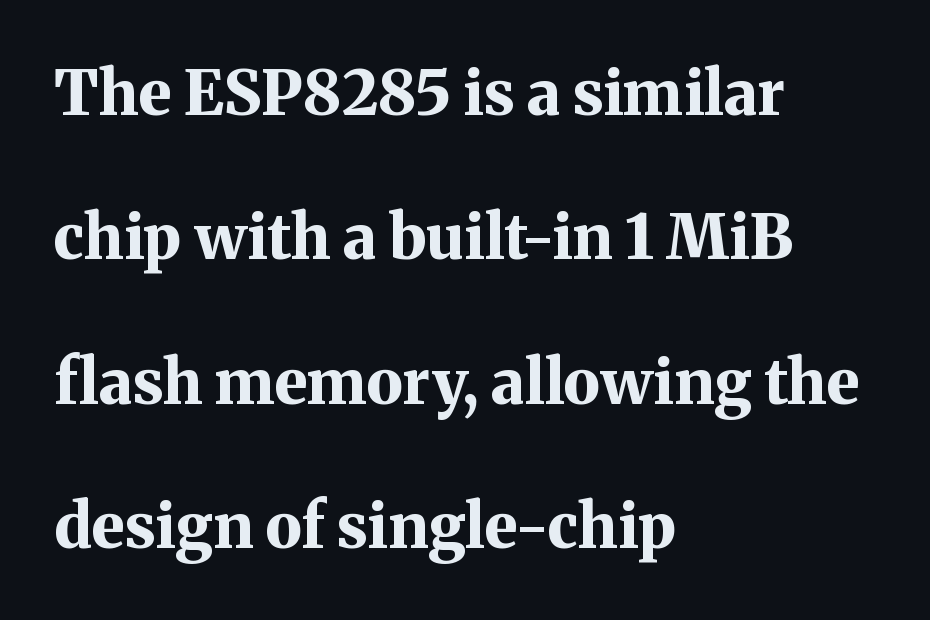
{"serif": "yes", "italic": "no", "bold": "yes", "weight": "bold", "width": "normal", "stroke_contrast": "medium", "x_height": "medium", "monospaced": "no", "underline": "no", "align": "left", "line_spacing": "loose", "line_spacing_ratio": 2.33, "letter_spacing": "normal", "letter_spacing_em": 0.0, "glyph_px": 62}
